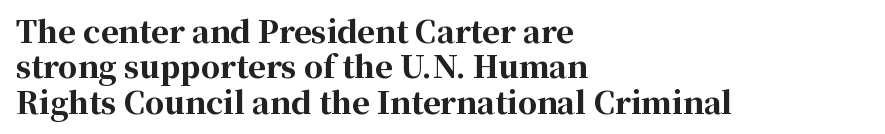
The image shows 30 px bold serif type, upright; set left-aligned, line spacing 1.18x, normal letter spacing, not underlined; high stroke contrast and a medium x-height.
